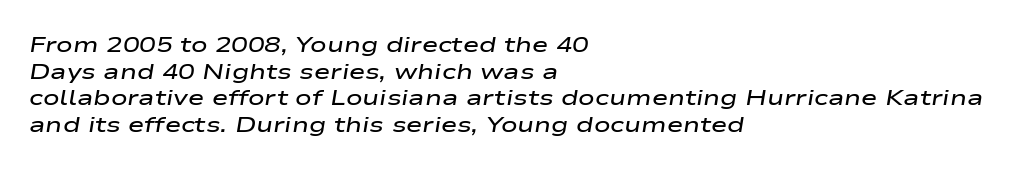
The image shows 22 px text type, italic (leaning right); set left-aligned, line spacing 1.21x, normal letter spacing, not underlined.
